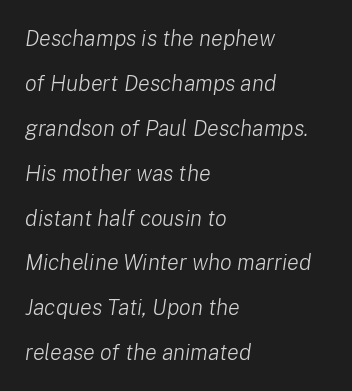
Words float on clear page, feet unadorned. Summary of vertical rhythm: relaxed, with wide interline spacing. There's an unmistakable incline to the writing here. Nothing heavy about these letters — not bold at all.
